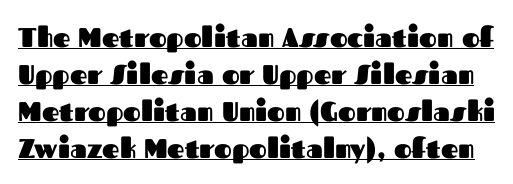
Q: Is the text bold? A: Yes.
Q: Is the text italic (slanted)? A: No, it is upright.
Q: Is the text underlined? A: Yes.
Q: Is the spacing between letters normal or unusually wide? A: Normal.
Q: Is the spacing between lines tight, normal or loose? A: Normal.
